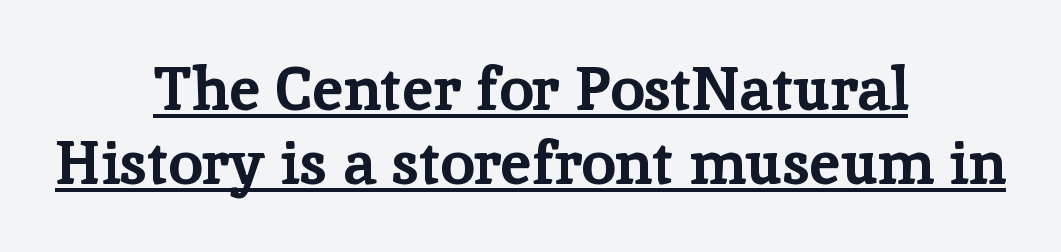
Q: Is the text bold? A: Yes.
Q: Is the text italic (slanted)? A: No, it is upright.
Q: Is the typeface a serif or a sans-serif typeface? A: Serif.
Q: Is the text underlined? A: Yes.
Q: How is the paragraph aligned? A: Centered.
Q: Is the spacing between letters normal or unusually wide? A: Normal.
Q: Width (condensed, normal, or wide)? A: Normal.
Q: Stroke contrast? A: Low.
Q: x-height? A: Medium.
Q: Monospaced? A: No.
